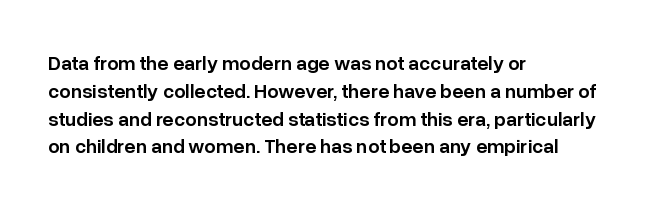
Q: Is the text bold? A: Semi-bold.
Q: Is the text italic (slanted)? A: No, it is upright.
Q: Is the text underlined? A: No.
Q: How is the paragraph aligned? A: Left-aligned.
Q: Is the spacing between letters normal or unusually wide? A: Normal.
Q: Is the spacing between lines tight, normal or loose? A: Normal.
